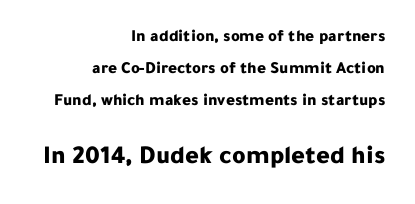
Q: Is the text bold? A: Yes.
Q: Is the text italic (slanted)? A: No, it is upright.
Q: Is the text underlined? A: No.
Q: How is the paragraph aligned? A: Right-aligned.
Q: Is the spacing between letters normal or unusually wide? A: Normal.
Q: Which block of text is set in a larger size, the first (top) or the second (bottom)? A: The second (bottom) one.
